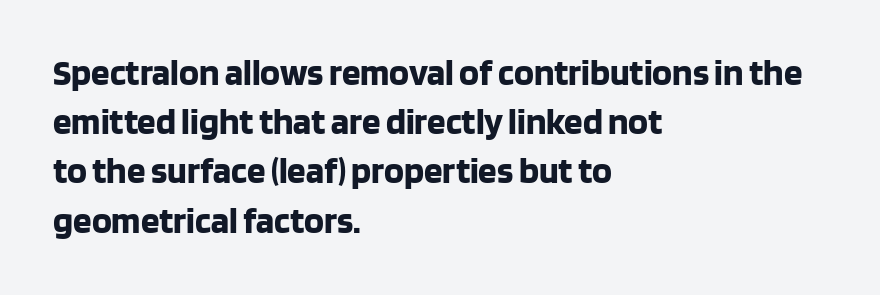
Descenders are the only things crossing below the line. This rendering uses left alignment, leaving the right contour irregular. You could not count columns in this text — the font is proportionally spaced. The glyphs in this specimen are sans serif. The lines sit at an ordinary, default distance from one another. Glyph-to-glyph distance matches everyday printed text.
